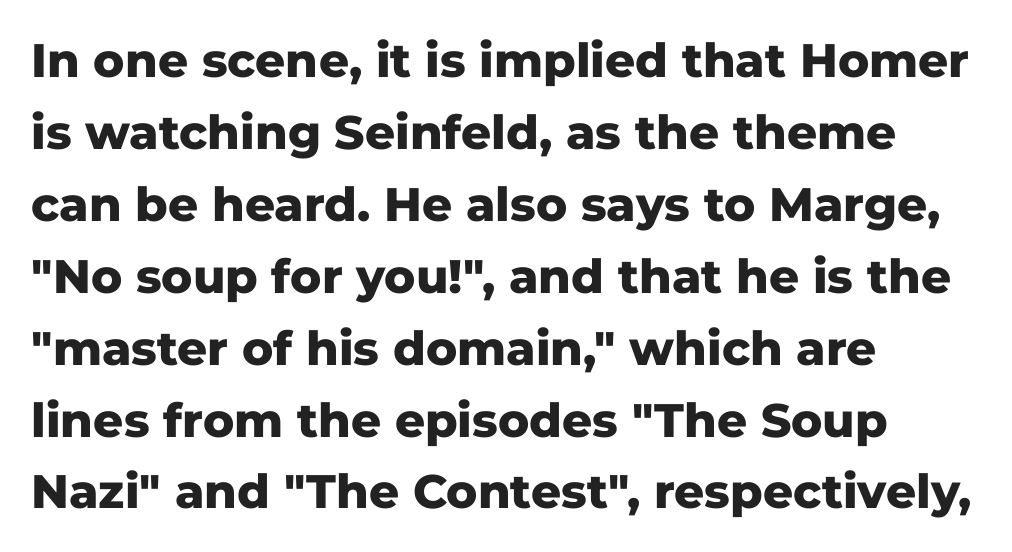
Q: Is the text bold? A: Yes.
Q: Is the text italic (slanted)? A: No, it is upright.
Q: Is the typeface a serif or a sans-serif typeface? A: Sans-serif.
Q: Is the text underlined? A: No.
Q: How is the paragraph aligned? A: Left-aligned.
Q: Is the spacing between letters normal or unusually wide? A: Normal.
Q: Is the spacing between lines tight, normal or loose? A: Normal.
Q: Width (condensed, normal, or wide)? A: Normal.
Q: Stroke contrast? A: Low.
Q: x-height? A: Medium.
Q: Monospaced? A: No.
